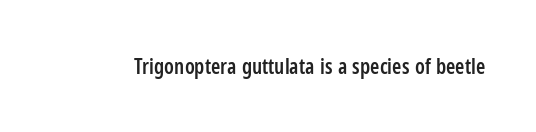
Typesetter's note: demi weight, one step under bold. The specimen omits any rule beneath the text block's lines. Is there any slant? The stems are plumb. Does extra space separate the letters? No, they use regular spacing.
